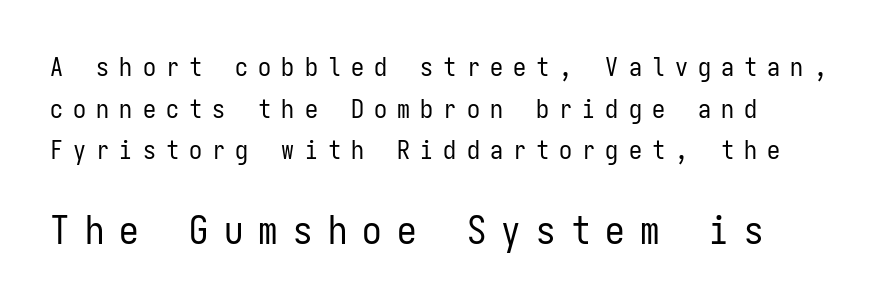
{"serif": "no", "italic": "no", "bold": "no", "weight": "regular", "width": "condensed", "stroke_contrast": "low", "x_height": "medium", "monospaced": "yes", "underline": "no", "align": "left", "line_spacing": "normal", "line_spacing_ratio": 1.6, "letter_spacing": "wide", "letter_spacing_em": 0.39, "larger_block": "second", "size_ratio": 1.5, "glyph_px": 39}
